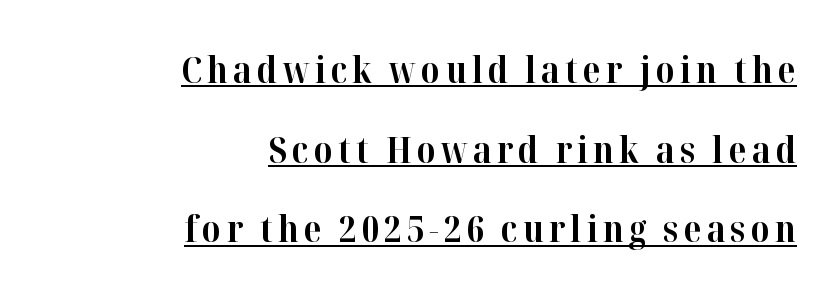
{"serif": "yes", "italic": "no", "bold": "yes", "weight": "bold", "width": "normal", "stroke_contrast": "high", "x_height": "medium", "monospaced": "no", "underline": "yes", "align": "right", "line_spacing": "loose", "line_spacing_ratio": 2.21, "glyph_px": 36}
